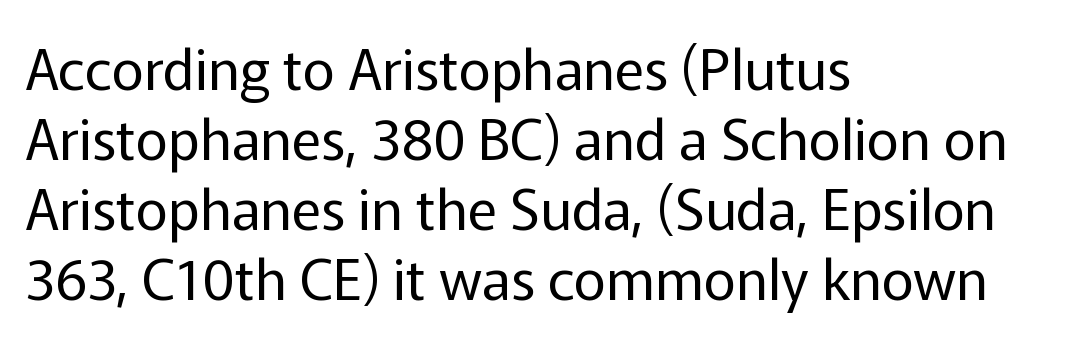
Q: Is the text bold? A: No.
Q: Is the text italic (slanted)? A: No, it is upright.
Q: Is the typeface a serif or a sans-serif typeface? A: Sans-serif.
Q: Is the text underlined? A: No.
Q: How is the paragraph aligned? A: Left-aligned.
Q: Is the spacing between letters normal or unusually wide? A: Normal.
Q: Is the spacing between lines tight, normal or loose? A: Normal.
Q: Width (condensed, normal, or wide)? A: Normal.
Q: Stroke contrast? A: Low.
Q: x-height? A: Medium.
Q: Monospaced? A: No.
